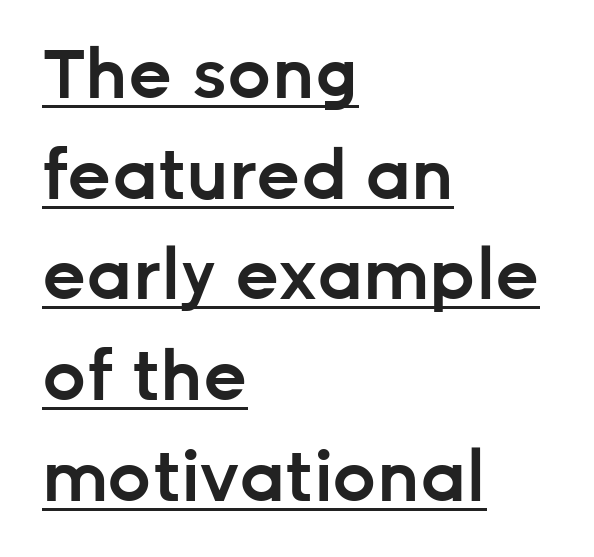
Here the designer chose a conventional face with non-uniform glyph widths. This sample uses plain, unmodified letter spacing. The designer went with a sans here, leaving each stem footless. Reading down the column, the eye jumps a familiar distance to each next line. Designer's note — italics off, roman on. Every letter is mildly thick-stroked: semibold rather than bold.
